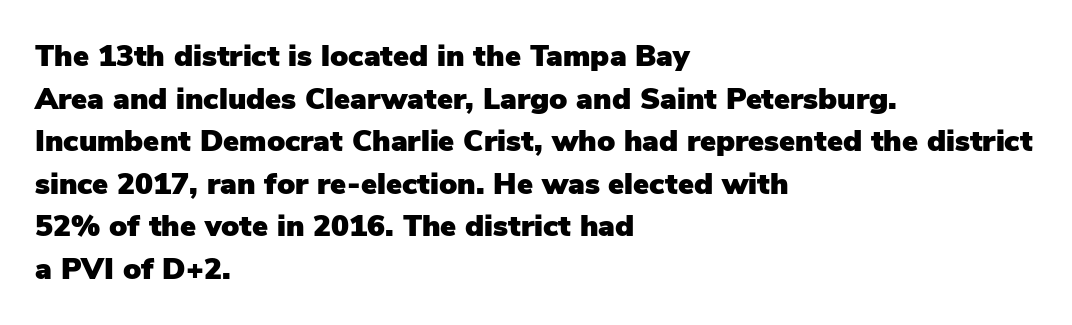
The image shows 30 px sans-serif type, upright; set left-aligned, normal line spacing (1.42x), normal letter spacing, not underlined; low stroke contrast and a medium x-height.
